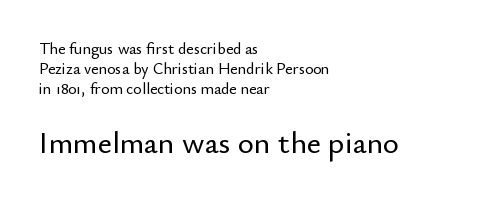
Q: Is the text italic (slanted)? A: No, it is upright.
Q: Is the typeface a serif or a sans-serif typeface? A: Sans-serif.
Q: Is the text underlined? A: No.
Q: How is the paragraph aligned? A: Left-aligned.
Q: Is the spacing between letters normal or unusually wide? A: Normal.
Q: Is the spacing between lines tight, normal or loose? A: Normal.
Q: Which block of text is set in a larger size, the first (top) or the second (bottom)? A: The second (bottom) one.
Q: Width (condensed, normal, or wide)? A: Normal.
Q: Stroke contrast? A: Low.
Q: x-height? A: Small.
Q: Monospaced? A: No.
